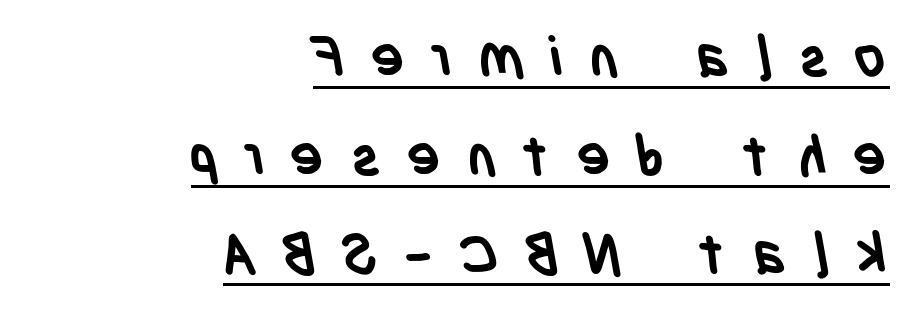
{"serif": "no", "bold": "yes", "weight": "semibold", "width": "condensed", "stroke_contrast": "low", "x_height": "large", "monospaced": "no", "underline": "yes", "align": "right", "line_spacing_ratio": 1.76, "letter_spacing": "wide", "letter_spacing_em": 0.47, "glyph_px": 56}
